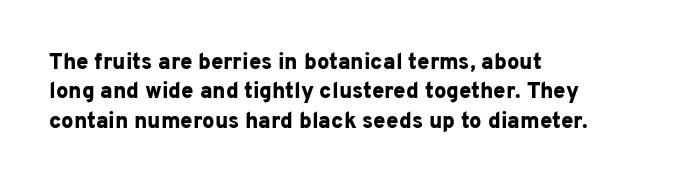
The vertical gap from one line to the next is medium. The rendering uses a bold face; every stroke is thick and dark. When letters stand straight like this, we call the style roman or upright. A typesetter would call this zero additional tracking.
